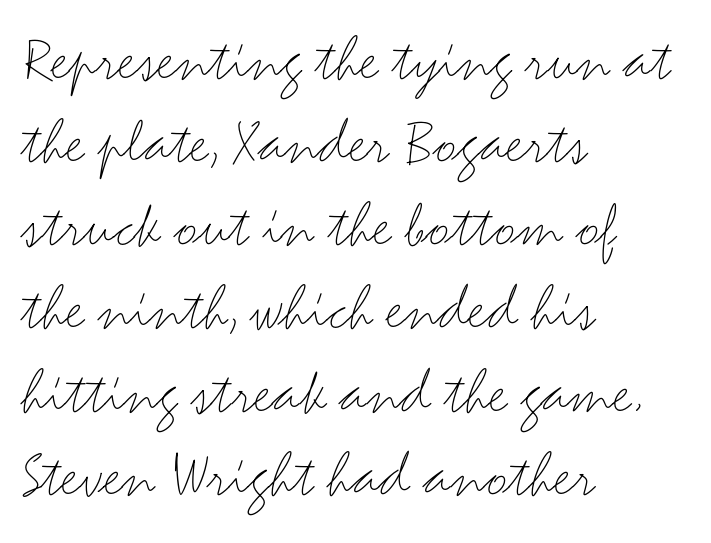
The image shows 66 px light, wide sans-serif type; set left-aligned, normal line spacing (1.26x), normal letter spacing, not underlined; medium stroke contrast and a small x-height.
